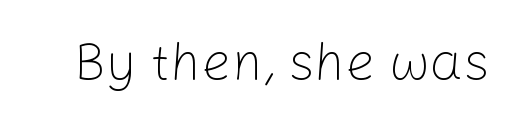
Q: Is the text bold? A: No.
Q: Is the text italic (slanted)? A: No, it is upright.
Q: Is the typeface a serif or a sans-serif typeface? A: Sans-serif.
Q: Is the text underlined? A: No.
Q: Is the spacing between letters normal or unusually wide? A: Normal.
Q: Width (condensed, normal, or wide)? A: Normal.
Q: Stroke contrast? A: Low.
Q: x-height? A: Medium.
Q: Monospaced? A: No.
